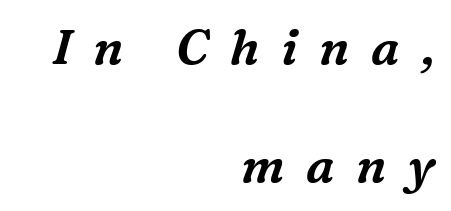
The image shows 49 px serif type, italic (leaning right); set right-aligned, loose line spacing (2.4x), unusually wide letter spacing (+0.44 em), not underlined; medium stroke contrast and a medium x-height.
